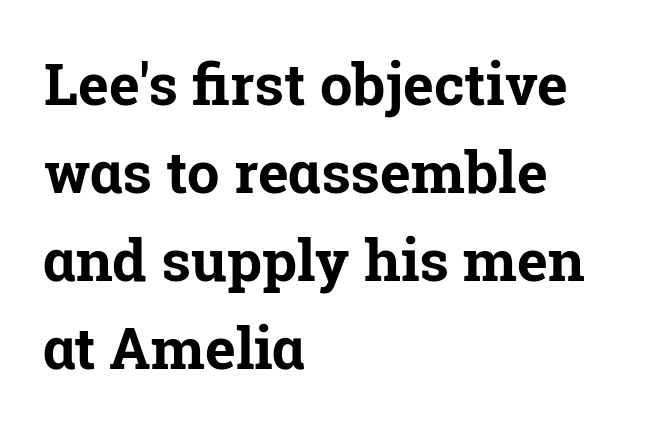
The image shows 58 px bold serif type, upright; set left-aligned, normal line spacing (1.52x), normal letter spacing, not underlined; low stroke contrast and a medium x-height.
